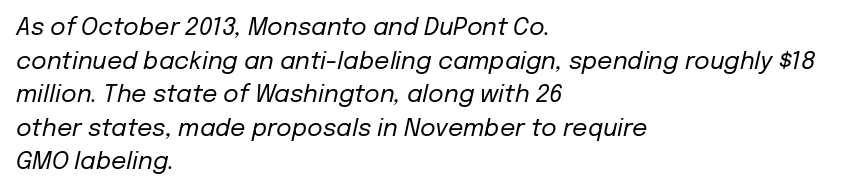
{"italic": "yes", "lean": "right", "slant_degrees": 12, "bold": "no", "underline": "no", "align": "left", "line_spacing": "normal", "line_spacing_ratio": 1.4, "letter_spacing": "normal", "letter_spacing_em": 0.0, "glyph_px": 24}
